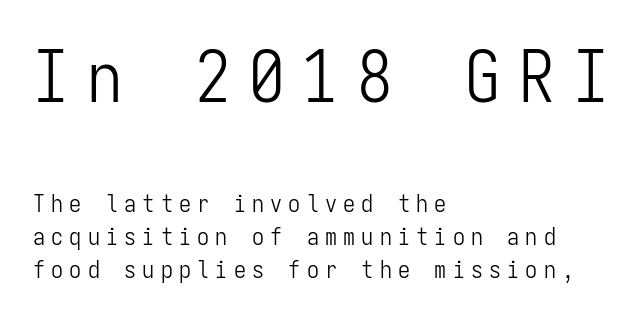
The image shows 71 px light, condensed sans-serif type, upright, monospaced; set left-aligned, normal line spacing (1.38x), unusually wide letter spacing (+0.26 em), not underlined; the first (top) block is 2.96x larger; low stroke contrast and a medium x-height.
